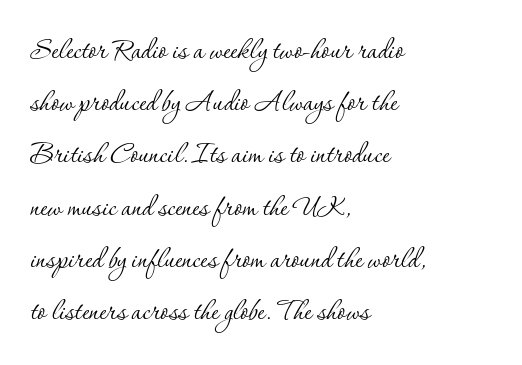
Q: Is the text bold? A: No.
Q: Is the text italic (slanted)? A: Yes.
Q: Is the typeface a serif or a sans-serif typeface? A: Serif.
Q: Is the text underlined? A: No.
Q: How is the paragraph aligned? A: Left-aligned.
Q: Is the spacing between letters normal or unusually wide? A: Normal.
Q: Is the spacing between lines tight, normal or loose? A: Normal.
Q: Width (condensed, normal, or wide)? A: Normal.
Q: Stroke contrast? A: Low.
Q: x-height? A: Small.
Q: Monospaced? A: No.
